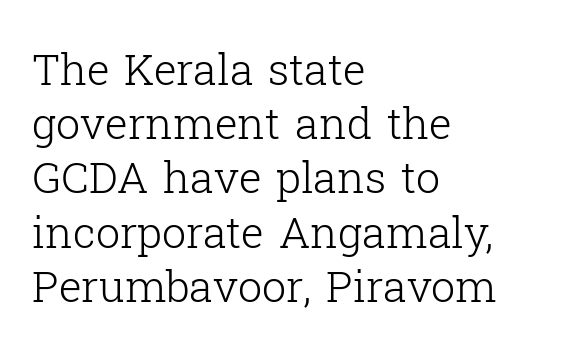
You can tell from the footed stems that serif type was used. Each word holds together tightly as a unit, with standard inter-letter gaps. Normally led — the rows are evenly, conventionally spaced. The rendering anchors every line to the left-hand side.
